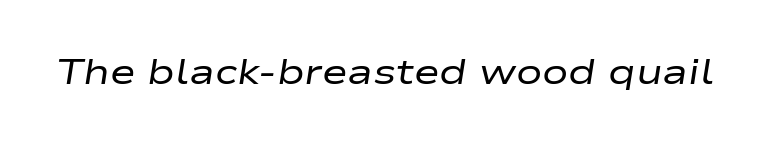
The image shows 35 px regular-weight, wide type, italic (leaning right); set normal letter spacing, not underlined; low stroke contrast and a medium x-height.
